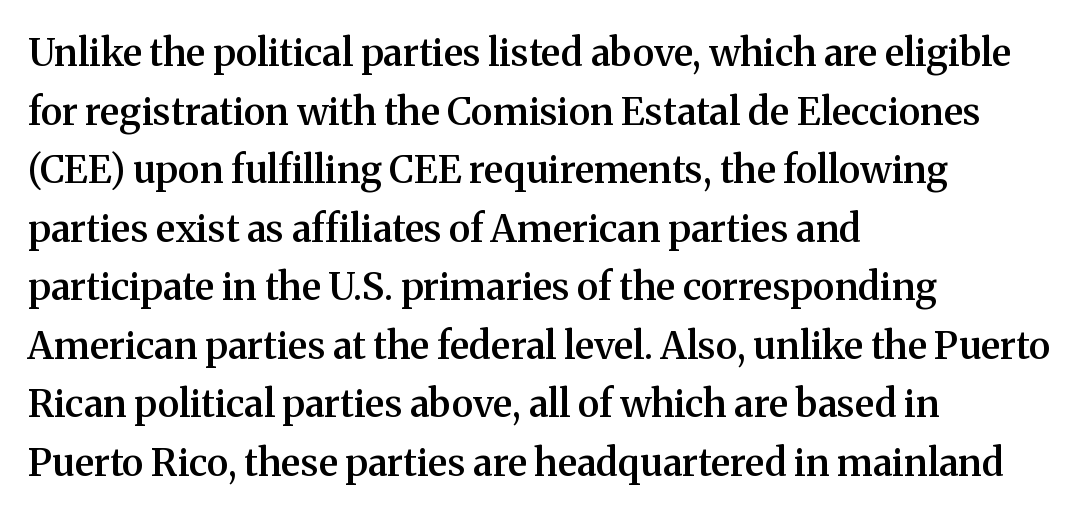
The space directly below the letters is spotless. Each line starts at the same left margin while the right side varies. The type family on display is of the serif kind. Every letter is mildly thick-stroked: semibold rather than bold. Tall strokes in this sample are plumb rather than angled.
